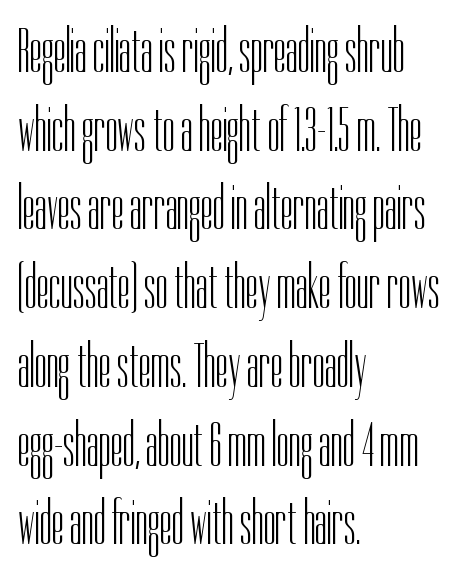
{"serif": "no", "italic": "no", "bold": "no", "weight": "light", "width": "condensed", "stroke_contrast": "low", "x_height": "medium", "monospaced": "no", "underline": "no", "align": "left", "line_spacing": "normal", "line_spacing_ratio": 1.27, "letter_spacing": "normal", "letter_spacing_em": 0.0, "glyph_px": 62}
